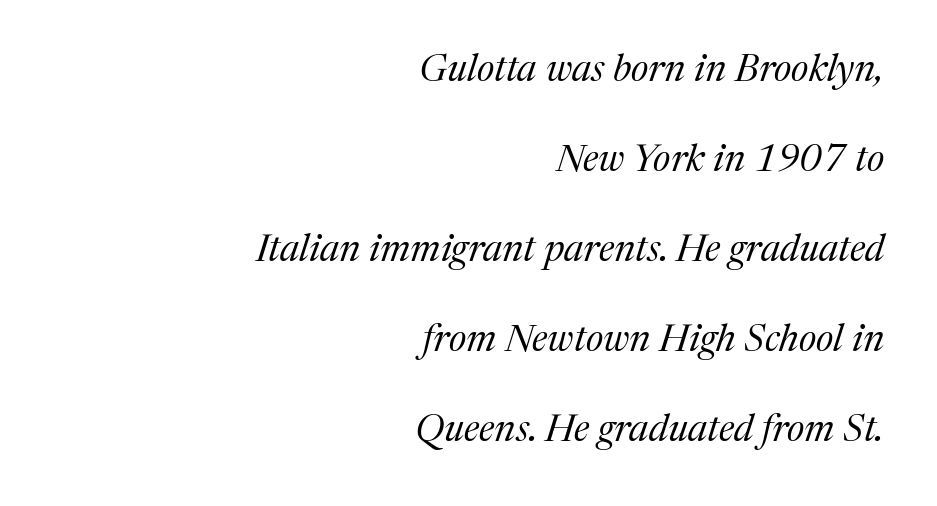
Q: Is the text bold? A: No.
Q: Is the text italic (slanted)? A: Yes, it leans right by about 17 degrees.
Q: Is the typeface a serif or a sans-serif typeface? A: Serif.
Q: Is the text underlined? A: No.
Q: How is the paragraph aligned? A: Right-aligned.
Q: Is the spacing between letters normal or unusually wide? A: Normal.
Q: Is the spacing between lines tight, normal or loose? A: Loose.
Q: Width (condensed, normal, or wide)? A: Normal.
Q: Stroke contrast? A: Medium.
Q: x-height? A: Medium.
Q: Monospaced? A: No.
